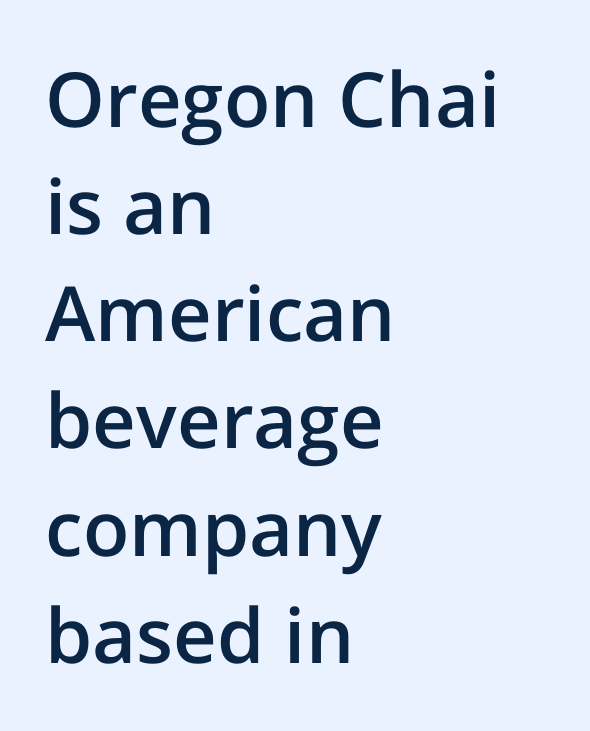
The image shows 76 px semibold sans-serif type, upright; set left-aligned, normal line spacing (1.41x), normal letter spacing, not underlined; low stroke contrast and a medium x-height.
